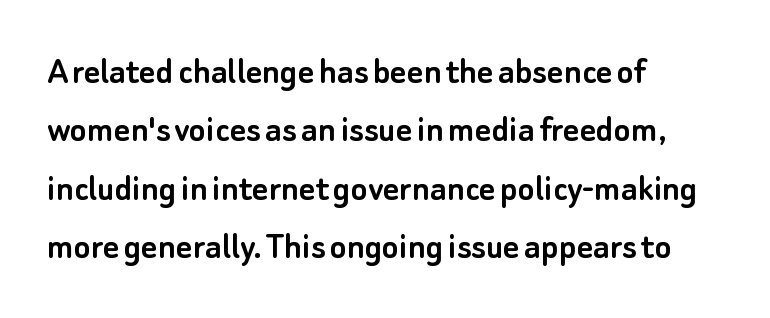
The image shows 39 px sans-serif type, upright; set left-aligned, normal line spacing (1.5x), normal letter spacing, not underlined; low stroke contrast and a small x-height.
